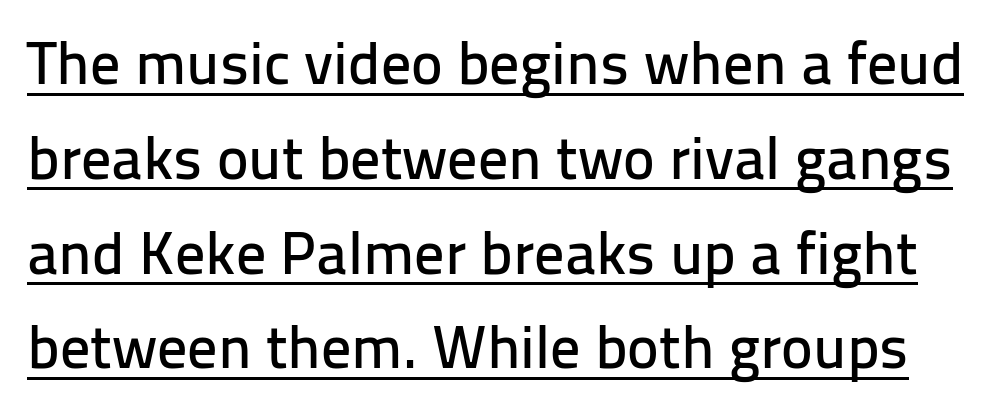
{"serif": "no", "italic": "no", "width": "normal", "stroke_contrast": "low", "x_height": "medium", "monospaced": "no", "underline": "yes", "line_spacing": "normal", "line_spacing_ratio": 1.58, "letter_spacing": "normal", "letter_spacing_em": 0.0, "glyph_px": 60}
